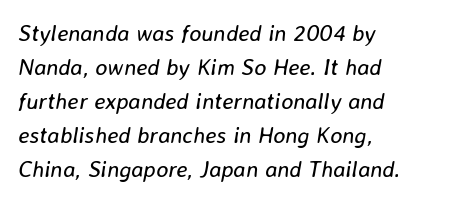
Q: Is the text bold? A: No.
Q: Is the text italic (slanted)? A: Yes, it leans right by about 8 degrees.
Q: Is the text underlined? A: No.
Q: How is the paragraph aligned? A: Left-aligned.
Q: Is the spacing between letters normal or unusually wide? A: Normal.
Q: Is the spacing between lines tight, normal or loose? A: Normal.
